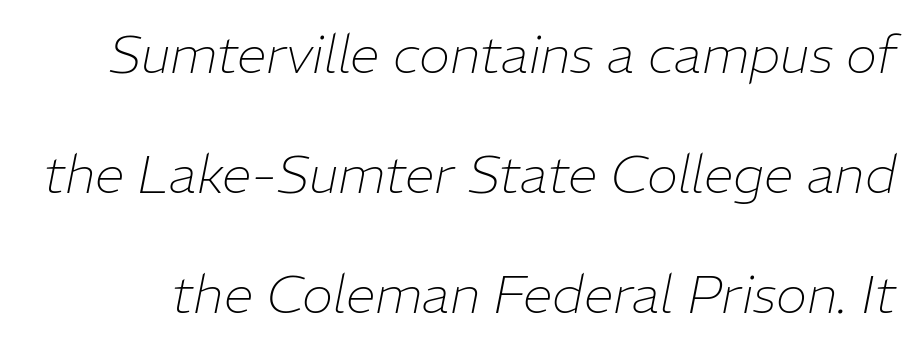
{"italic": "yes", "lean": "right", "slant_degrees": 11, "bold": "no", "weight": "thin", "width": "normal", "stroke_contrast": "low", "x_height": "medium", "monospaced": "no", "underline": "no", "line_spacing": "loose", "line_spacing_ratio": 2.26, "letter_spacing": "normal", "letter_spacing_em": 0.0, "glyph_px": 53}
